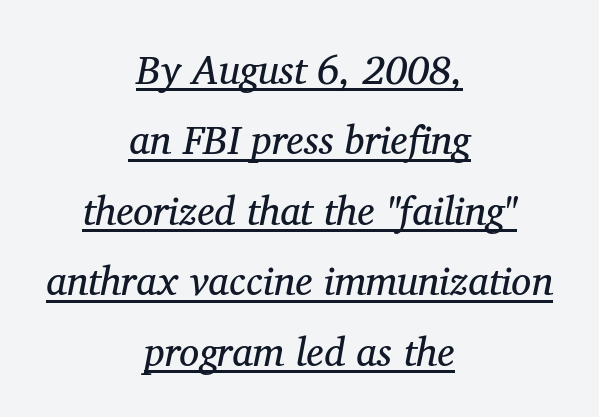
There's an unmistakable incline to the writing here. Bold? No — there's no thickening of the strokes. Here the glyphs are tracked normally, forming tight word shapes. You could not count columns in this text — the font is proportionally spaced.
